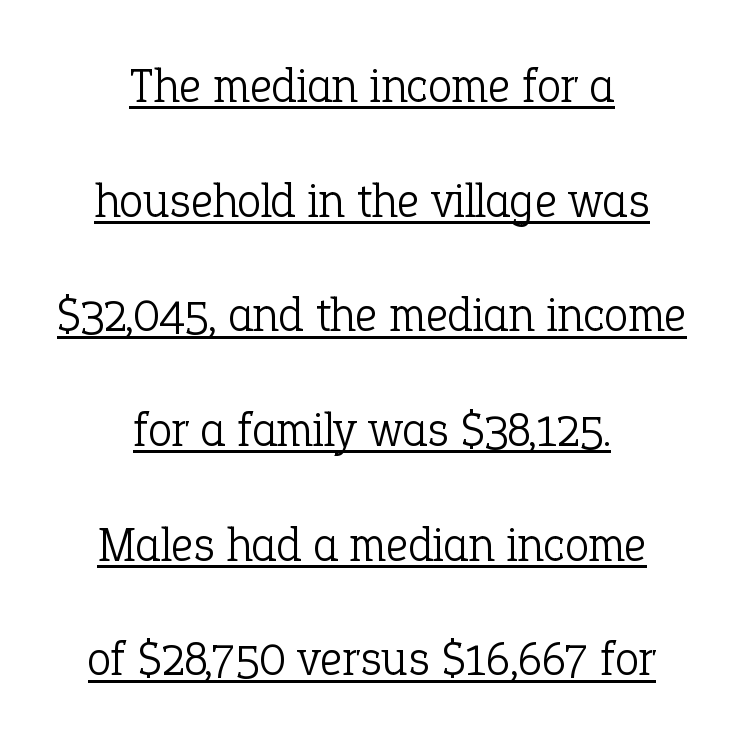
{"serif": "yes", "italic": "no", "bold": "no", "weight": "light", "width": "normal", "stroke_contrast": "low", "x_height": "medium", "monospaced": "no", "underline": "yes", "align": "center", "line_spacing": "loose", "line_spacing_ratio": 2.34, "letter_spacing": "normal", "letter_spacing_em": 0.0, "glyph_px": 49}
